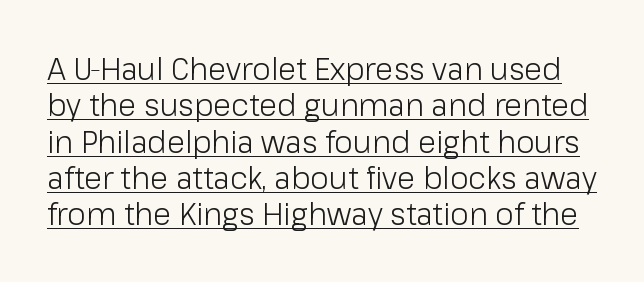
Q: Is the text bold? A: No.
Q: Is the text italic (slanted)? A: No, it is upright.
Q: Is the typeface a serif or a sans-serif typeface? A: Sans-serif.
Q: Is the text underlined? A: Yes.
Q: Is the spacing between letters normal or unusually wide? A: Normal.
Q: Width (condensed, normal, or wide)? A: Normal.
Q: Stroke contrast? A: Low.
Q: x-height? A: Medium.
Q: Monospaced? A: No.
